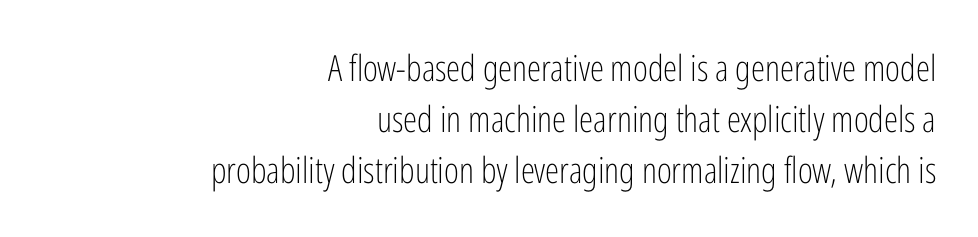
Q: Is the text bold? A: No.
Q: Is the text italic (slanted)? A: No, it is upright.
Q: Is the typeface a serif or a sans-serif typeface? A: Sans-serif.
Q: Is the text underlined? A: No.
Q: How is the paragraph aligned? A: Right-aligned.
Q: Is the spacing between letters normal or unusually wide? A: Normal.
Q: Is the spacing between lines tight, normal or loose? A: Normal.
Q: Width (condensed, normal, or wide)? A: Condensed.
Q: Stroke contrast? A: Low.
Q: x-height? A: Medium.
Q: Monospaced? A: No.
